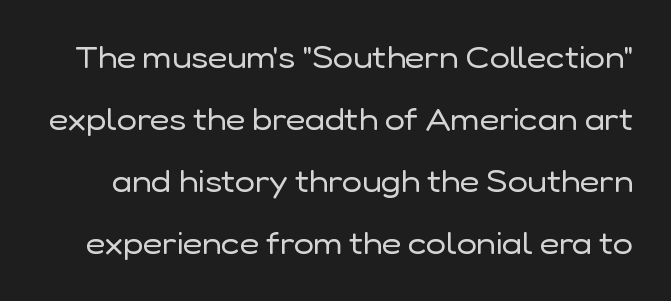
{"serif": "no", "italic": "no", "bold": "no", "weight": "regular", "width": "normal", "stroke_contrast": "low", "x_height": "medium", "monospaced": "no", "underline": "no", "line_spacing": "loose", "line_spacing_ratio": 2.07, "letter_spacing": "normal", "letter_spacing_em": 0.0, "glyph_px": 30}
